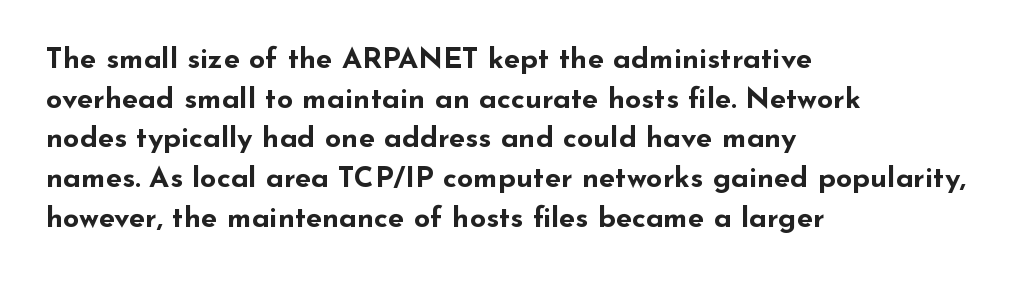
{"serif": "no", "italic": "no", "bold": "yes", "weight": "bold", "width": "wide", "stroke_contrast": "low", "x_height": "small", "monospaced": "no", "underline": "no", "align": "left", "line_spacing": "normal", "line_spacing_ratio": 1.37, "letter_spacing": "normal", "letter_spacing_em": 0.0, "glyph_px": 29}
